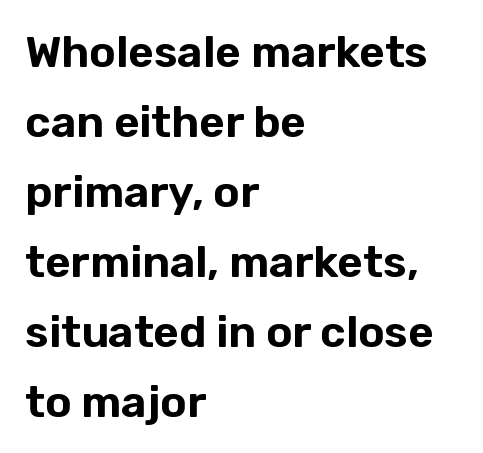
{"serif": "no", "italic": "no", "width": "normal", "stroke_contrast": "low", "x_height": "medium", "monospaced": "no", "underline": "no", "align": "left", "line_spacing": "normal", "line_spacing_ratio": 1.59, "letter_spacing": "normal", "letter_spacing_em": 0.0, "glyph_px": 44}
